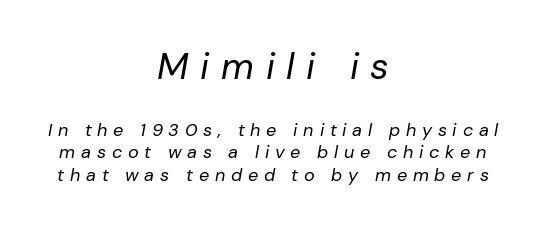
{"italic": "yes", "lean": "right", "slant_degrees": 10, "bold": "no", "weight": "regular", "width": "normal", "stroke_contrast": "low", "x_height": "medium", "monospaced": "no", "underline": "no", "align": "center", "line_spacing": "normal", "line_spacing_ratio": 1.25, "letter_spacing": "wide", "letter_spacing_em": 0.32, "larger_block": "first", "size_ratio": 2.06, "glyph_px": 37}
